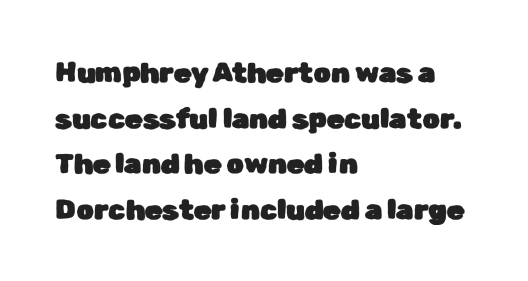
{"serif": "no", "italic": "no", "width": "normal", "stroke_contrast": "low", "x_height": "medium", "monospaced": "no", "underline": "no", "align": "left", "line_spacing": "normal", "line_spacing_ratio": 1.63, "letter_spacing": "normal", "letter_spacing_em": 0.0, "glyph_px": 28}
